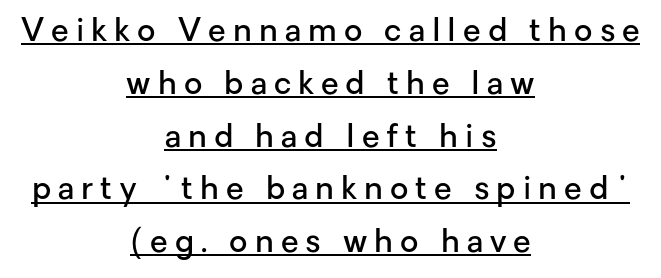
Notice how descenders clear the ascenders below comfortably — that's standard leading. A rule runs beneath these lines of type. A typesetter would label this face a sans. A fair bit of extra ink — the face is semibold, not bold.
